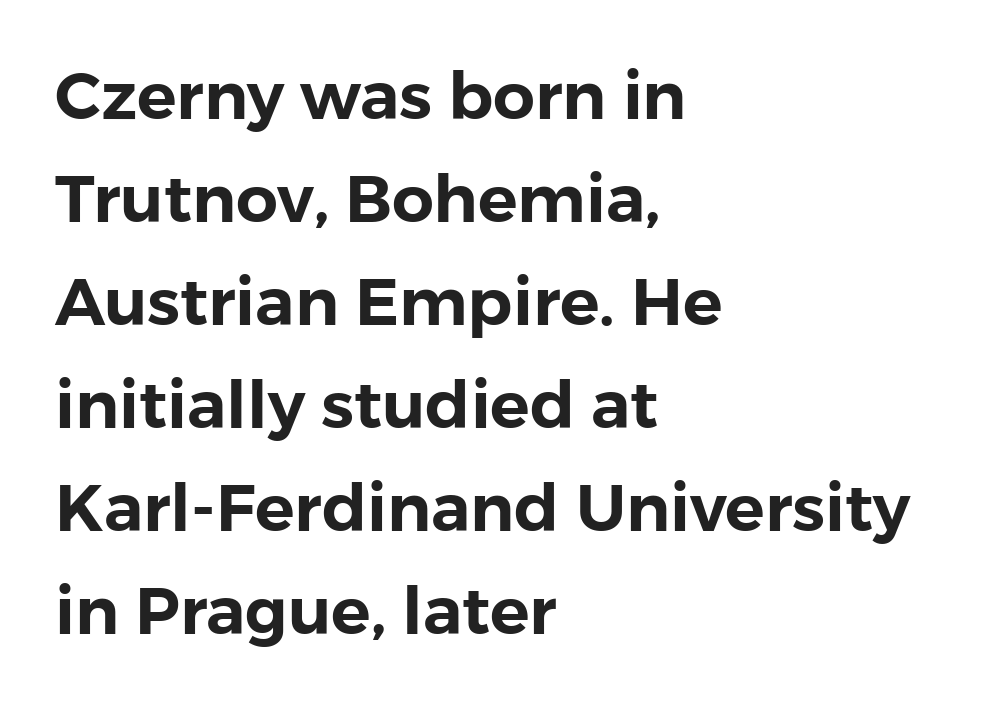
Posture: straight, roman, zero tilt. This rendering features lettering with no underline. A normal amount of white space separates one row of letters from the next. Grotesque or geometric, the face here clearly has no serifs.
